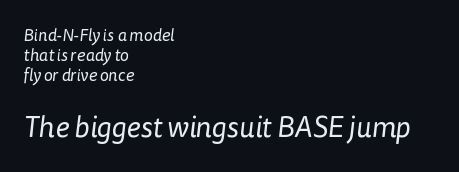
The image shows 29 px regular-weight sans-serif type; set left-aligned, line spacing 1.17x, normal letter spacing, not underlined; the second (bottom) block is 1.71x larger; low stroke contrast and a medium x-height.
